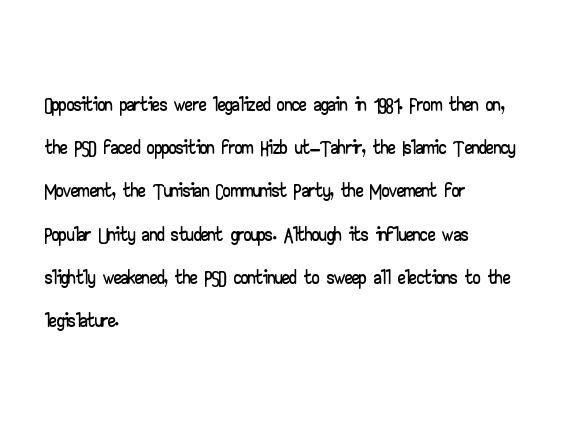
Q: Is the text italic (slanted)? A: No, it is upright.
Q: Is the typeface a serif or a sans-serif typeface? A: Sans-serif.
Q: Is the text underlined? A: No.
Q: How is the paragraph aligned? A: Left-aligned.
Q: Is the spacing between letters normal or unusually wide? A: Normal.
Q: Is the spacing between lines tight, normal or loose? A: Normal.
Q: Width (condensed, normal, or wide)? A: Wide.
Q: Stroke contrast? A: Low.
Q: x-height? A: Small.
Q: Monospaced? A: No.
